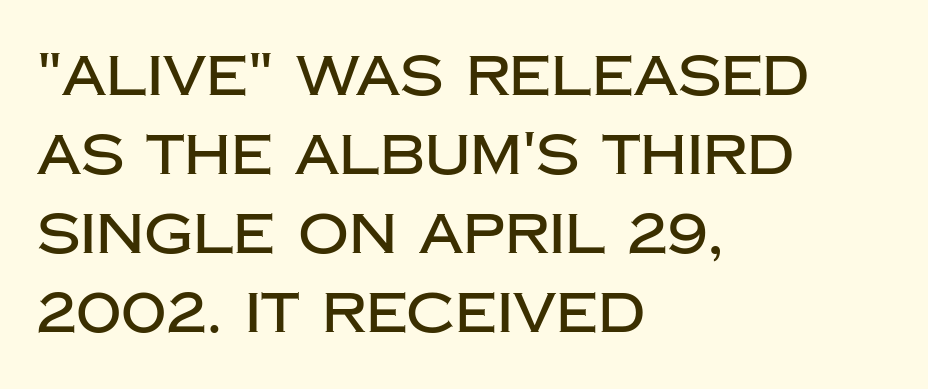
The image shows 56 px sans-serif type, upright; set left-aligned, normal line spacing (1.41x), normal letter spacing, not underlined; low stroke contrast and a large x-height.
